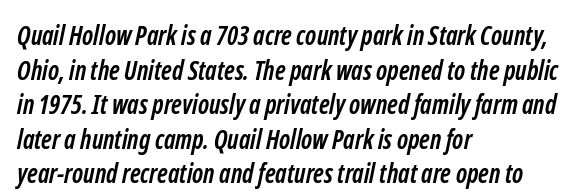
Q: Is the text bold? A: Yes.
Q: Is the text underlined? A: No.
Q: How is the paragraph aligned? A: Left-aligned.
Q: Is the spacing between letters normal or unusually wide? A: Normal.
Q: Is the spacing between lines tight, normal or loose? A: Normal.
